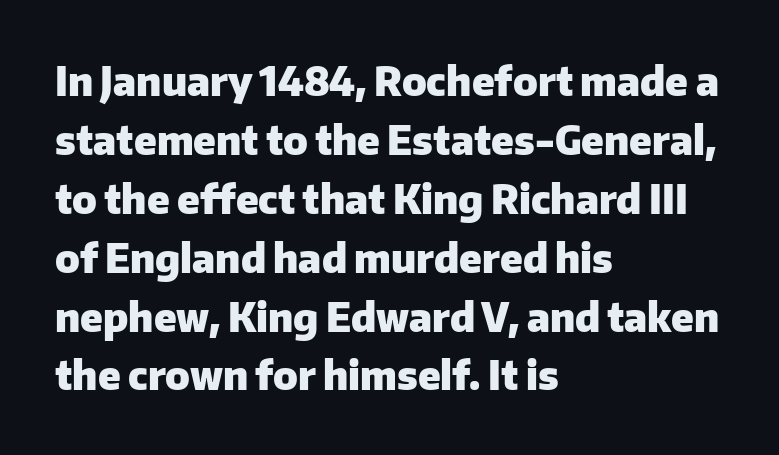
The image shows 39 px heavy sans-serif type, upright; set left-aligned, normal line spacing (1.51x), normal letter spacing, not underlined; low stroke contrast and a medium x-height.
